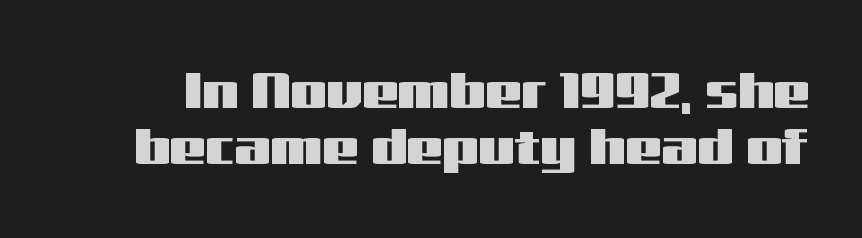
The image shows 51 px wide sans-serif type, upright; set tight line spacing (1.09x), normal letter spacing, not underlined; medium stroke contrast and a medium x-height.
